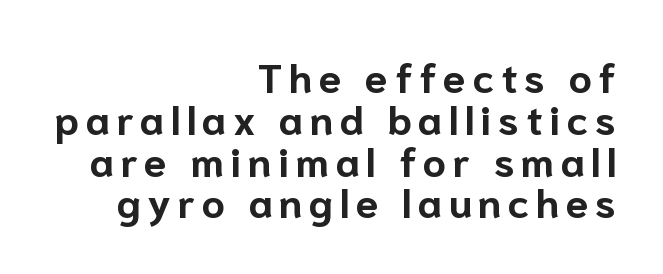
{"serif": "no", "italic": "no", "bold": "yes", "weight": "bold", "width": "normal", "stroke_contrast": "low", "x_height": "medium", "monospaced": "no", "underline": "no", "align": "right", "line_spacing": "tight", "line_spacing_ratio": 1.02, "glyph_px": 41}
